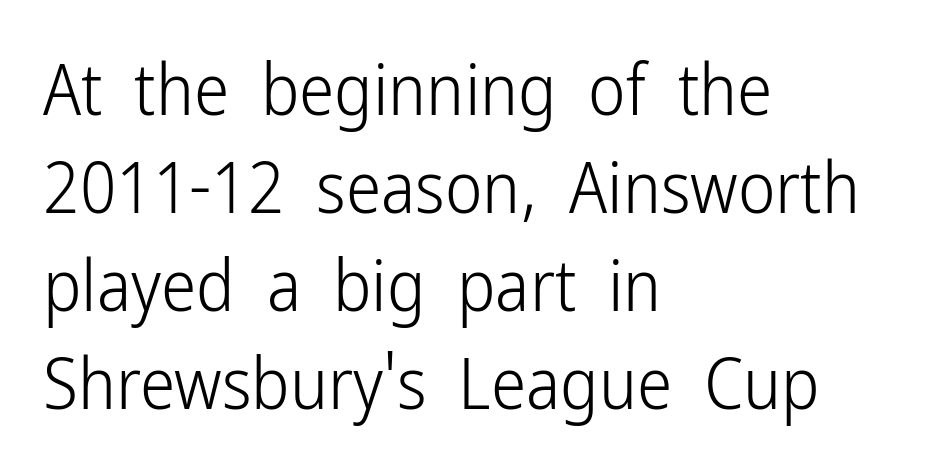
{"serif": "no", "italic": "no", "bold": "no", "weight": "light", "width": "condensed", "stroke_contrast": "low", "x_height": "medium", "monospaced": "no", "underline": "no", "align": "left", "line_spacing": "normal", "line_spacing_ratio": 1.38, "letter_spacing": "normal", "letter_spacing_em": 0.0, "glyph_px": 71}
